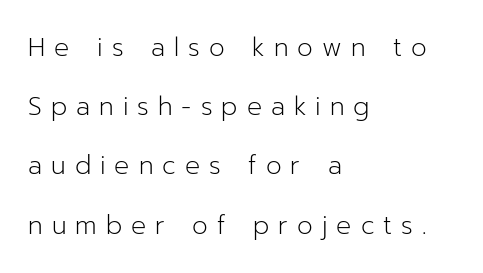
Q: Is the text bold? A: No.
Q: Is the text italic (slanted)? A: No, it is upright.
Q: Is the text underlined? A: No.
Q: How is the paragraph aligned? A: Left-aligned.
Q: Is the spacing between letters normal or unusually wide? A: Unusually wide.
Q: Is the spacing between lines tight, normal or loose? A: Loose.
